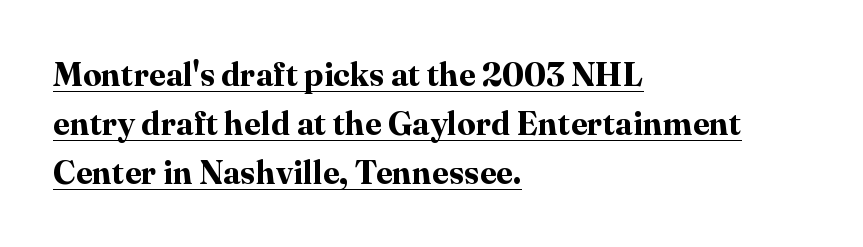
Q: Is the text bold? A: Yes.
Q: Is the text italic (slanted)? A: No, it is upright.
Q: Is the typeface a serif or a sans-serif typeface? A: Serif.
Q: Is the text underlined? A: Yes.
Q: How is the paragraph aligned? A: Left-aligned.
Q: Is the spacing between letters normal or unusually wide? A: Normal.
Q: Is the spacing between lines tight, normal or loose? A: Normal.
Q: Width (condensed, normal, or wide)? A: Normal.
Q: Stroke contrast? A: High.
Q: x-height? A: Medium.
Q: Monospaced? A: No.
